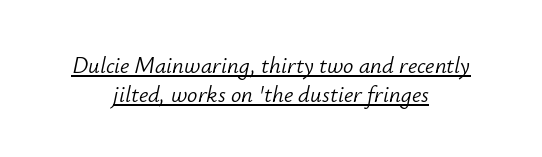
The image shows 23 px text type, italic (leaning right); set centered, normal line spacing (1.25x), normal letter spacing, underlined.
